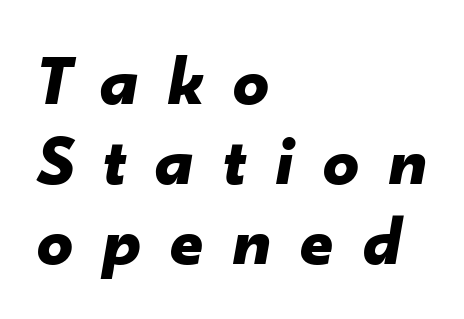
The image shows 71 px bold type, italic (leaning right); set left-aligned, tight line spacing (1.13x), unusually wide letter spacing (+0.41 em), not underlined; low stroke contrast and a small x-height.
